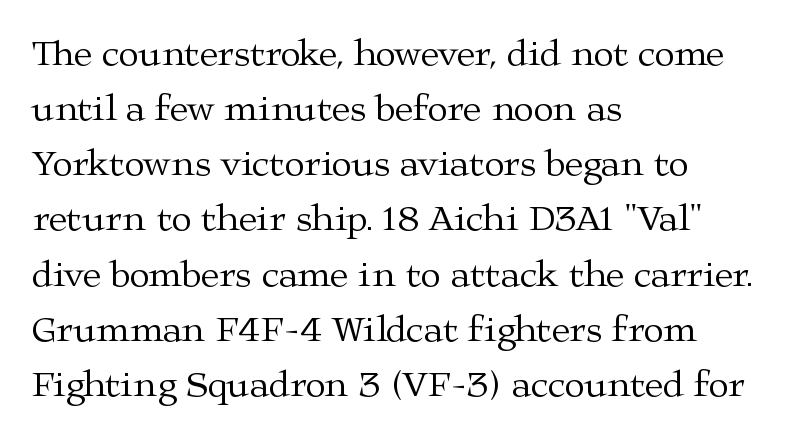
The image shows 37 px regular-weight, wide serif type, upright; set left-aligned, normal line spacing (1.49x), normal letter spacing, not underlined; medium stroke contrast and a medium x-height.
